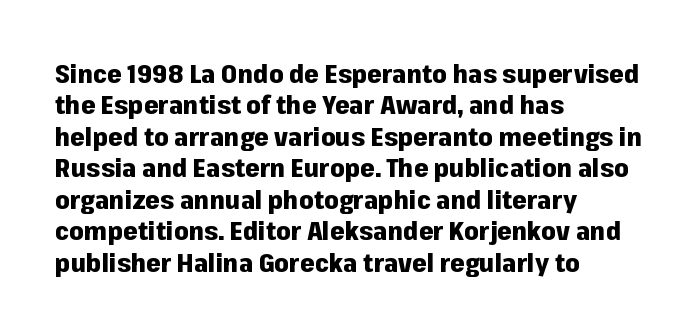
Q: Is the text bold? A: Yes.
Q: Is the text italic (slanted)? A: No, it is upright.
Q: Is the text underlined? A: No.
Q: How is the paragraph aligned? A: Left-aligned.
Q: Is the spacing between letters normal or unusually wide? A: Normal.
